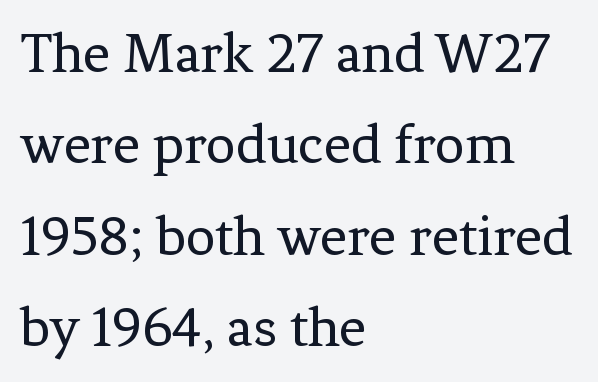
The type sits square on the baseline with zero lean. These glyphs show unthickened strokes, regular width or finer. These lines are set flush left with a ragged right edge. The face used here is rendered with its standard letterfit. Is this a fixed-width face? No — the glyphs have proportional, varying widths.
